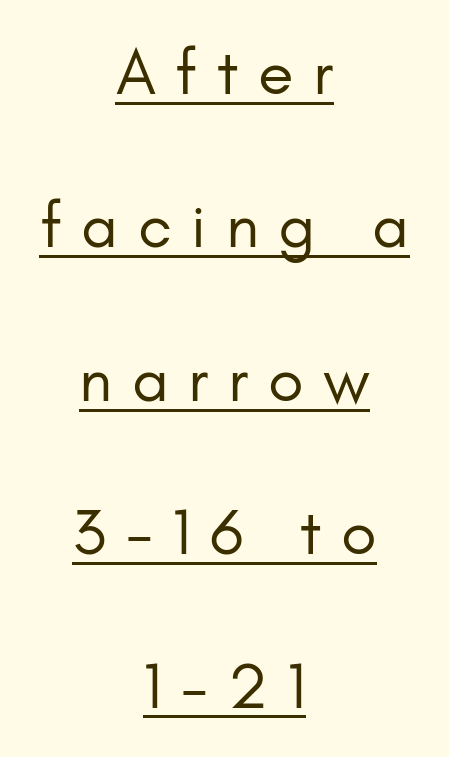
Q: Is the text bold? A: No.
Q: Is the text italic (slanted)? A: No, it is upright.
Q: Is the typeface a serif or a sans-serif typeface? A: Sans-serif.
Q: Is the text underlined? A: Yes.
Q: How is the paragraph aligned? A: Centered.
Q: Is the spacing between letters normal or unusually wide? A: Unusually wide.
Q: Is the spacing between lines tight, normal or loose? A: Loose.
Q: Width (condensed, normal, or wide)? A: Normal.
Q: Stroke contrast? A: Low.
Q: x-height? A: Small.
Q: Monospaced? A: No.
